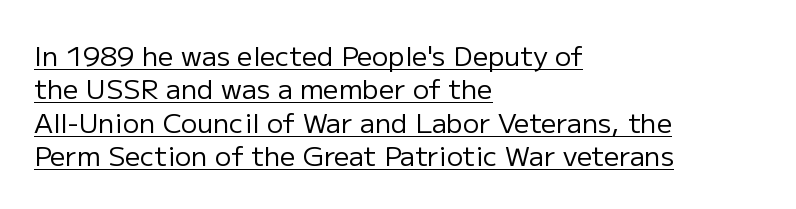
{"italic": "no", "bold": "no", "underline": "yes", "align": "left", "line_spacing_ratio": 1.24, "letter_spacing": "normal", "letter_spacing_em": 0.0, "glyph_px": 27}
